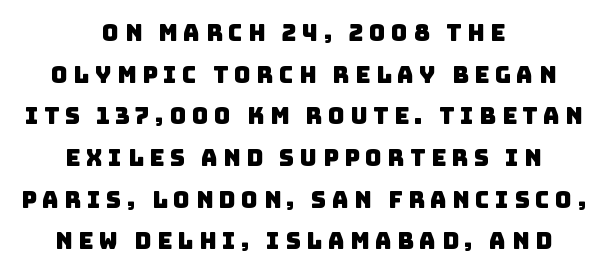
Check the space under the baseline: it is left empty. The horizontal fit of the characters is loose and conspicuously gappy. The setting favours the middle, as headings and verse often do.
